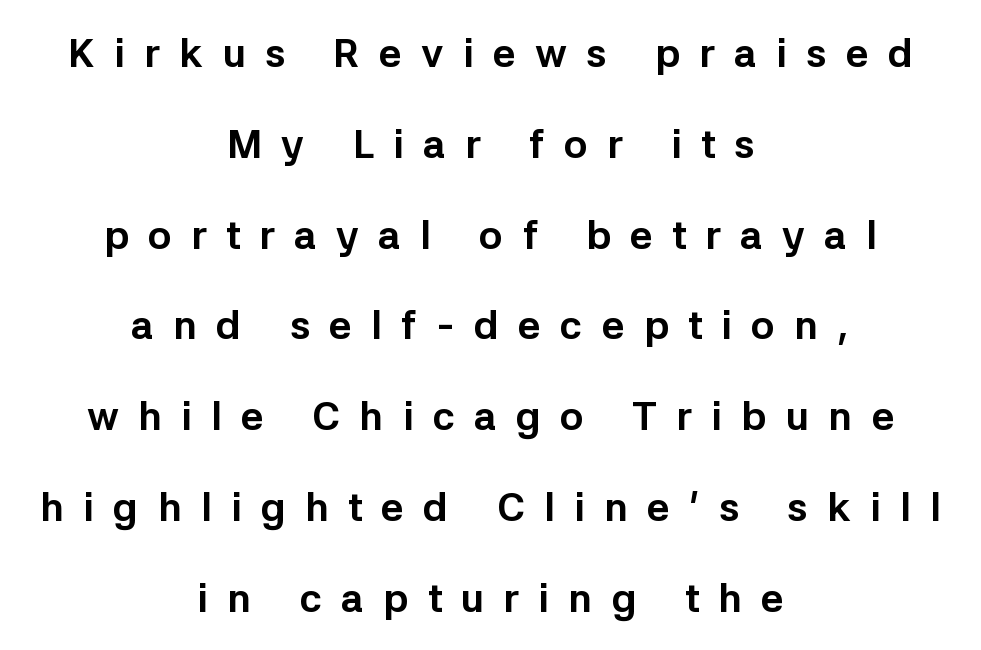
Descender tails drop into unmarked territory. I'd describe the lettering as bold — thick and assertive. Every stem runs plumb, perpendicular to the baseline. Looks like regular typesetting: each glyph gets only the width it needs.
